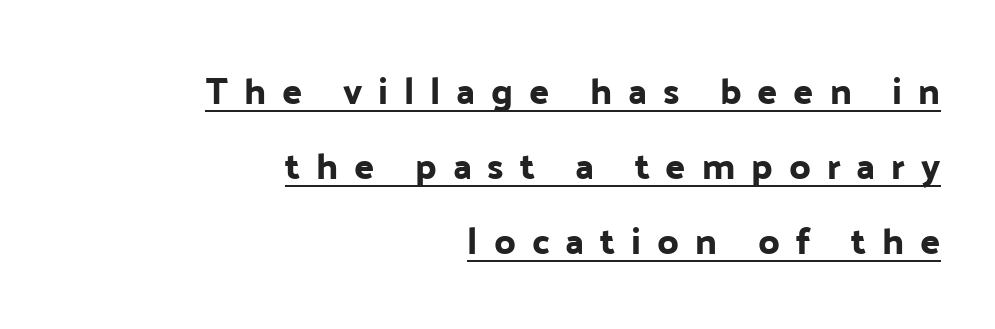
The image shows 37 px sans-serif type, upright; set right-aligned, loose line spacing (2.03x), unusually wide letter spacing (+0.43 em), underlined; low stroke contrast and a medium x-height.
